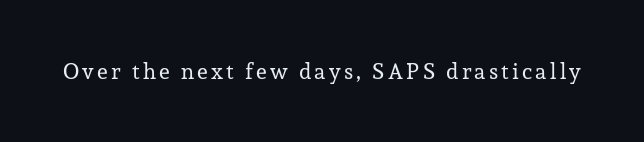
{"italic": "no", "bold": "no", "underline": "no", "glyph_px": 22}
